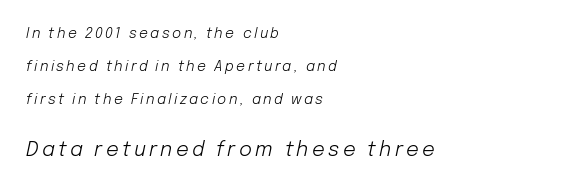
Q: Is the text bold? A: No.
Q: Is the text italic (slanted)? A: Yes, it leans right by about 12 degrees.
Q: Is the text underlined? A: No.
Q: How is the paragraph aligned? A: Left-aligned.
Q: Is the spacing between lines tight, normal or loose? A: Loose.
Q: Which block of text is set in a larger size, the first (top) or the second (bottom)? A: The second (bottom) one.
